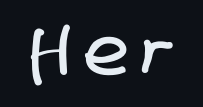
{"serif": "no", "width": "condensed", "stroke_contrast": "low", "x_height": "large", "monospaced": "no", "underline": "no", "letter_spacing": "wide", "letter_spacing_em": 0.24, "glyph_px": 65}
